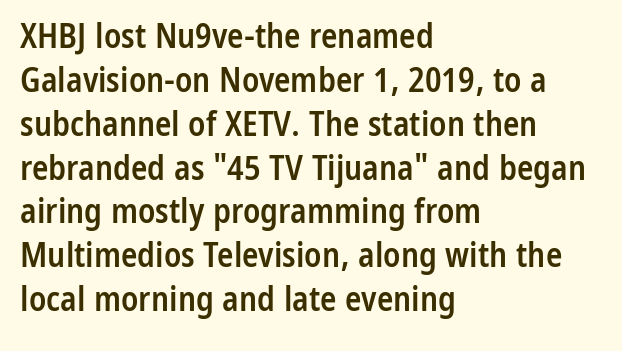
Classification — sans serif. Caption: semibold face, moderately heavy strokes. These lines are set flush left with a ragged right edge. The font's upright variant was chosen for this text. This block has exactly the height ordinary leading produces.
